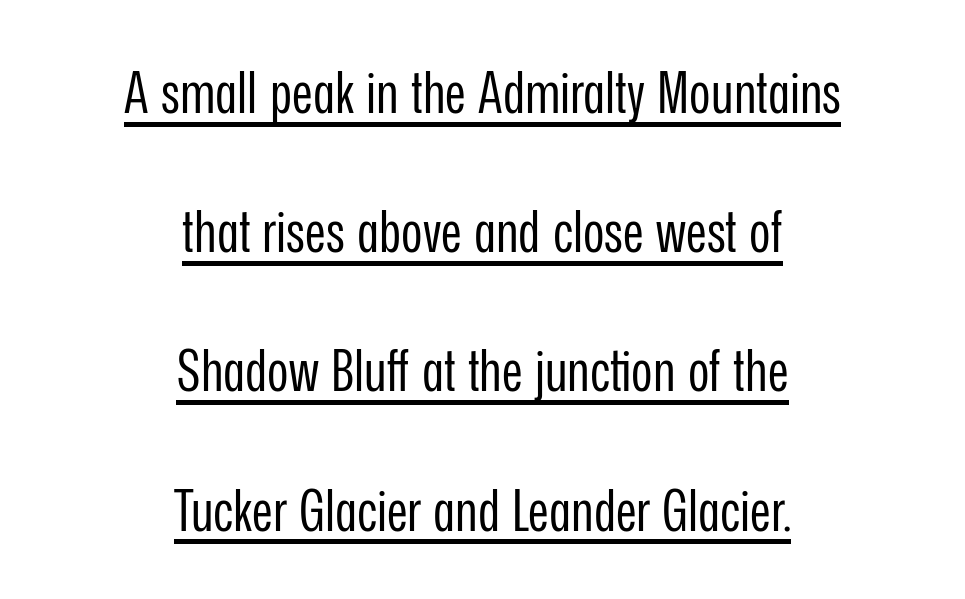
Q: Is the text bold? A: No.
Q: Is the text italic (slanted)? A: No, it is upright.
Q: Is the typeface a serif or a sans-serif typeface? A: Sans-serif.
Q: Is the text underlined? A: Yes.
Q: How is the paragraph aligned? A: Centered.
Q: Is the spacing between letters normal or unusually wide? A: Normal.
Q: Is the spacing between lines tight, normal or loose? A: Loose.
Q: Width (condensed, normal, or wide)? A: Condensed.
Q: Stroke contrast? A: Low.
Q: x-height? A: Medium.
Q: Monospaced? A: No.
